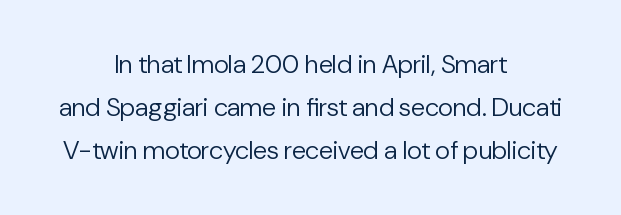
{"italic": "no", "bold": "no", "underline": "no", "align": "center", "line_spacing": "normal", "line_spacing_ratio": 1.65, "letter_spacing": "normal", "letter_spacing_em": 0.0, "glyph_px": 26}
